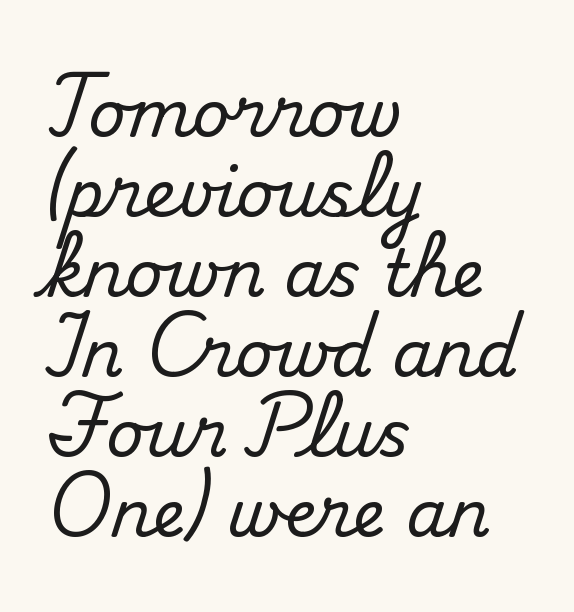
{"serif": "yes", "width": "normal", "stroke_contrast": "medium", "x_height": "small", "monospaced": "no", "underline": "no", "align": "left", "line_spacing_ratio": 1.23, "letter_spacing": "normal", "letter_spacing_em": 0.0, "glyph_px": 65}
